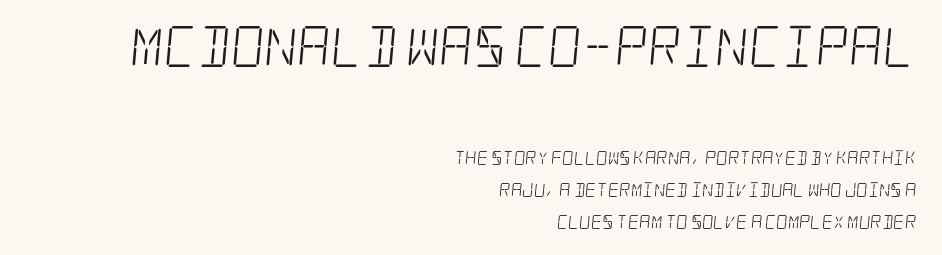
The image shows 41 px light, condensed serif type; set right-aligned, loose line spacing (2.26x), normal letter spacing, not underlined; the first (top) block is 2.93x larger; low stroke contrast and a large x-height.
